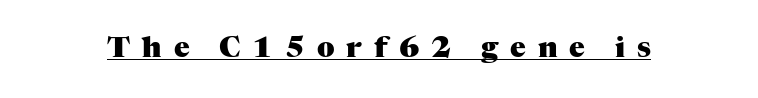
The image shows 29 px heavy serif type, upright; set unusually wide letter spacing (+0.41 em), underlined; medium stroke contrast and a medium x-height.
